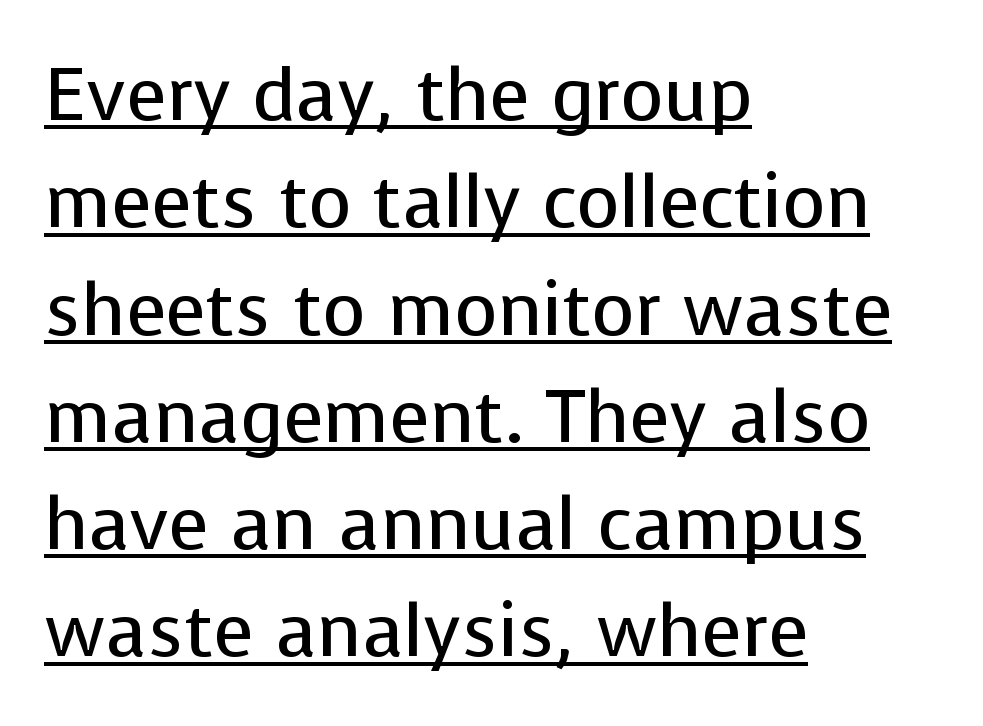
{"serif": "no", "italic": "no", "bold": "no", "weight": "regular", "width": "normal", "stroke_contrast": "low", "x_height": "medium", "monospaced": "no", "underline": "yes", "align": "left", "line_spacing": "normal", "line_spacing_ratio": 1.45, "letter_spacing": "normal", "letter_spacing_em": 0.0, "glyph_px": 74}
